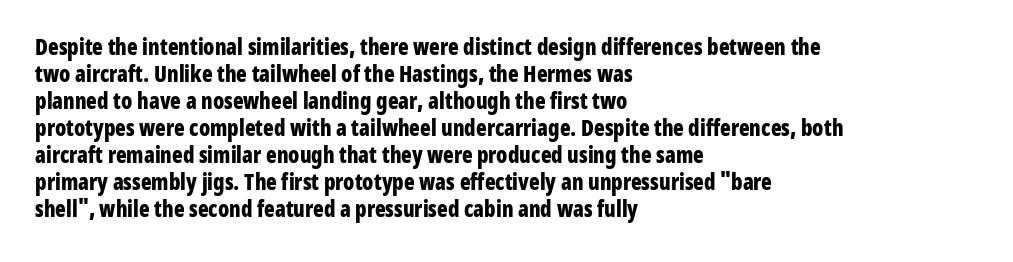
{"italic": "no", "bold": "yes", "underline": "no", "align": "left", "line_spacing_ratio": 1.23, "letter_spacing": "normal", "letter_spacing_em": 0.0, "glyph_px": 22}
